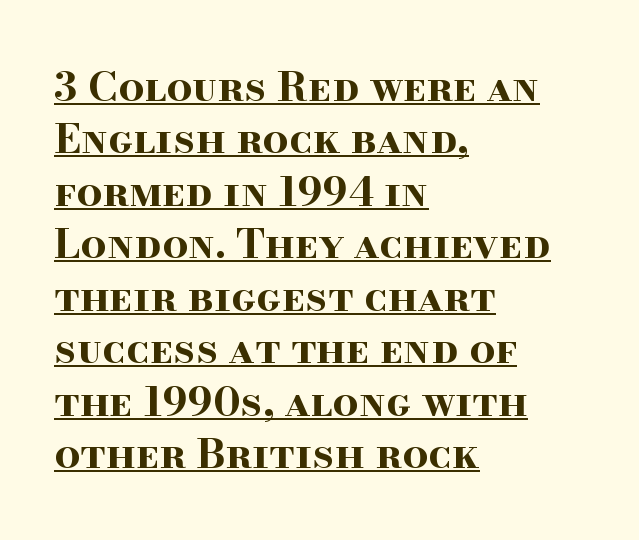
Q: Is the text bold? A: Yes.
Q: Is the text italic (slanted)? A: No, it is upright.
Q: Is the typeface a serif or a sans-serif typeface? A: Serif.
Q: Is the text underlined? A: Yes.
Q: How is the paragraph aligned? A: Left-aligned.
Q: Is the spacing between letters normal or unusually wide? A: Normal.
Q: Is the spacing between lines tight, normal or loose? A: Normal.
Q: Width (condensed, normal, or wide)? A: Wide.
Q: Stroke contrast? A: High.
Q: x-height? A: Small.
Q: Monospaced? A: No.
